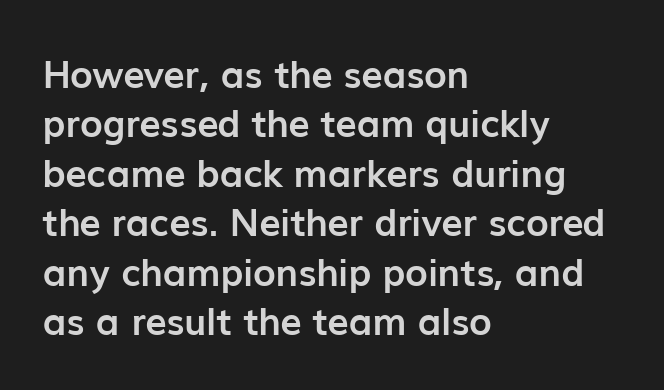
Q: Is the text bold? A: Yes.
Q: Is the text italic (slanted)? A: No, it is upright.
Q: Is the typeface a serif or a sans-serif typeface? A: Sans-serif.
Q: Is the text underlined? A: No.
Q: How is the paragraph aligned? A: Left-aligned.
Q: Is the spacing between letters normal or unusually wide? A: Normal.
Q: Is the spacing between lines tight, normal or loose? A: Normal.
Q: Width (condensed, normal, or wide)? A: Normal.
Q: Stroke contrast? A: Low.
Q: x-height? A: Medium.
Q: Monospaced? A: No.
